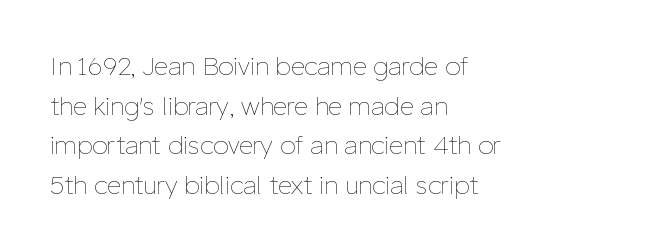
The image shows 25 px text type, upright; set left-aligned, normal line spacing (1.59x), normal letter spacing, not underlined.
